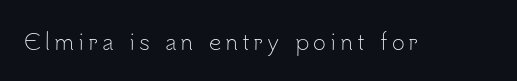
{"italic": "no", "bold": "no", "underline": "no", "glyph_px": 22}
